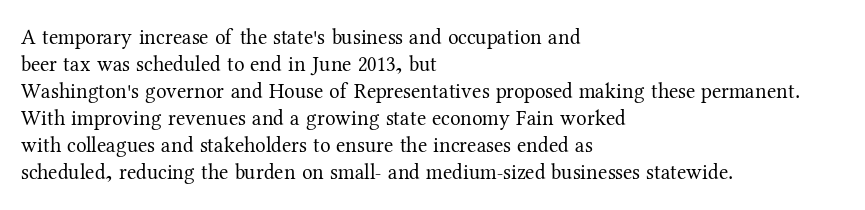
The passage shown is not underscored anywhere. Summary of vertical rhythm: regular, with standard interline spacing. The rag falls on the right side of this text block. Notice how the stems are strictly vertical — no italics here. Vertical stems look standard width or narrower in stroke.
